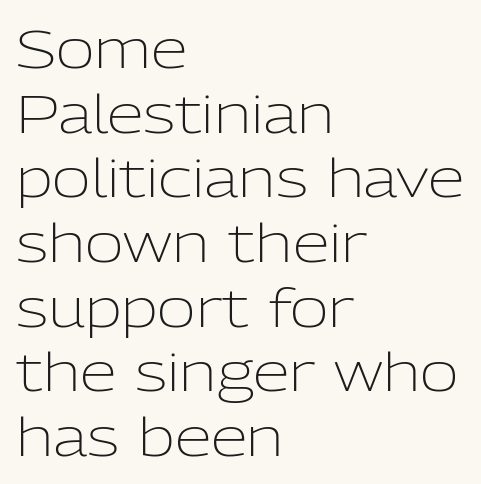
The image shows 53 px light sans-serif type, upright; set left-aligned, line spacing 1.22x, normal letter spacing, not underlined; low stroke contrast and a medium x-height.
